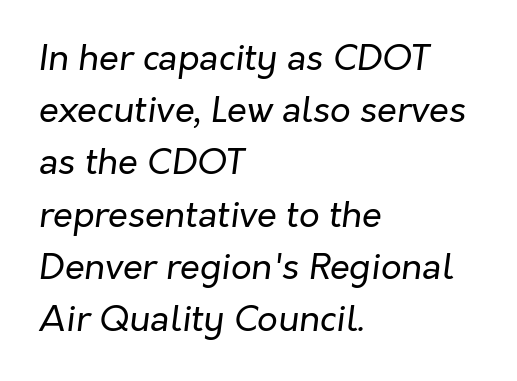
The image shows 36 px regular-weight type, italic (leaning right); set left-aligned, normal line spacing (1.45x), normal letter spacing, not underlined; low stroke contrast and a medium x-height.
